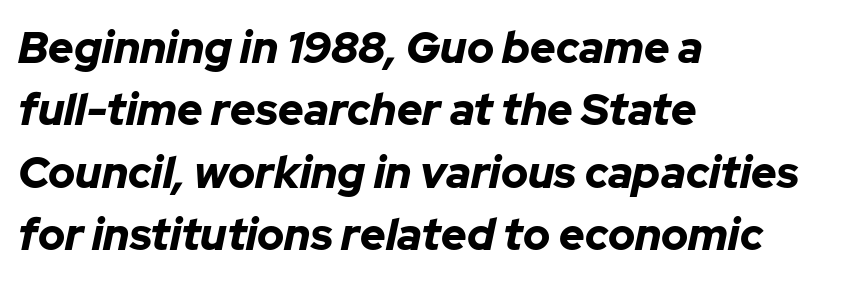
Q: Is the text bold? A: Yes.
Q: Is the text italic (slanted)? A: Yes, it leans right by about 12 degrees.
Q: Is the text underlined? A: No.
Q: How is the paragraph aligned? A: Left-aligned.
Q: Is the spacing between letters normal or unusually wide? A: Normal.
Q: Is the spacing between lines tight, normal or loose? A: Normal.
Q: Width (condensed, normal, or wide)? A: Normal.
Q: Stroke contrast? A: Low.
Q: x-height? A: Medium.
Q: Monospaced? A: No.
